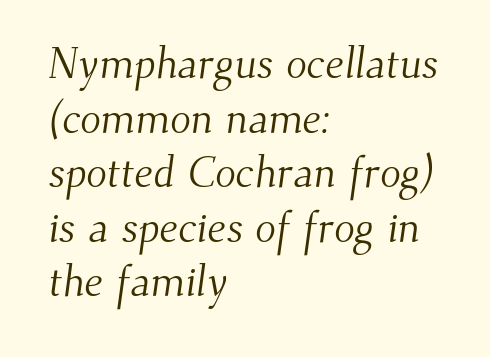
{"serif": "yes", "bold": "no", "weight": "light", "width": "normal", "stroke_contrast": "medium", "x_height": "small", "monospaced": "no", "underline": "no", "align": "left", "line_spacing": "normal", "line_spacing_ratio": 1.27, "letter_spacing": "normal", "letter_spacing_em": 0.0, "glyph_px": 43}
